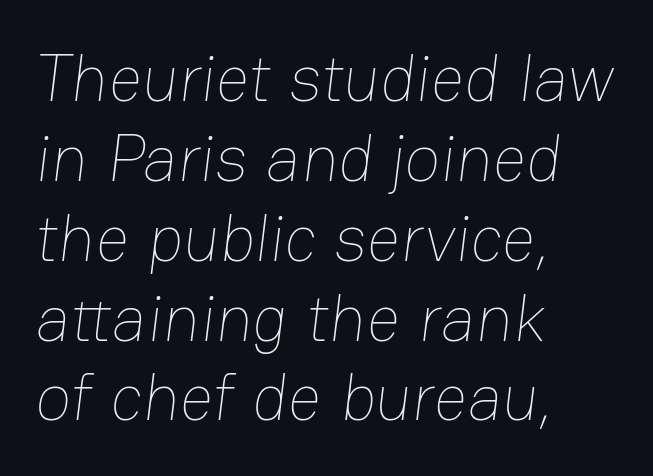
Each letter keeps its own natural width here, so spacing adapts to shape. Underlining? Definitely not there. The ragged edge is on the right, which tells us the setting is flush left. Is the type heavy? It reads as light-to-regular instead. Here the glyphs are tracked normally, forming tight word shapes.
